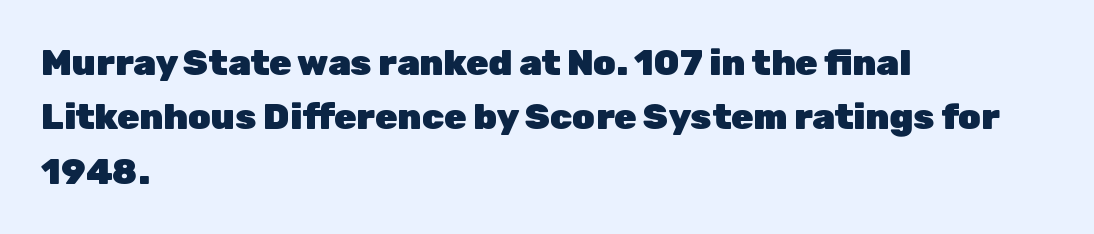
Q: Is the text bold? A: Yes.
Q: Is the text italic (slanted)? A: No, it is upright.
Q: Is the typeface a serif or a sans-serif typeface? A: Sans-serif.
Q: Is the text underlined? A: No.
Q: How is the paragraph aligned? A: Left-aligned.
Q: Is the spacing between letters normal or unusually wide? A: Normal.
Q: Is the spacing between lines tight, normal or loose? A: Normal.
Q: Width (condensed, normal, or wide)? A: Normal.
Q: Stroke contrast? A: Low.
Q: x-height? A: Medium.
Q: Monospaced? A: No.
